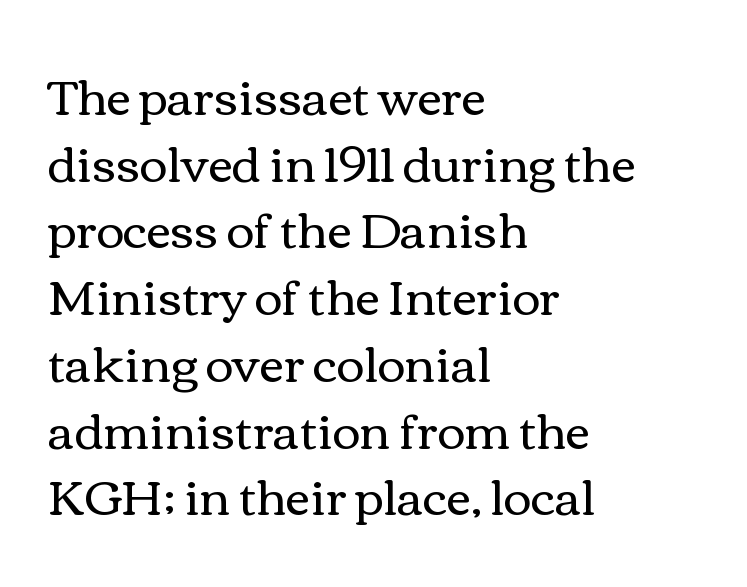
Notice how descenders clear the ascenders below comfortably — that's standard leading. The passage shown is typed in a proportional face where columns would drift. No letter is thick-stroked: the sample isn't bold. Left-aligned paragraph, ragged on the right.
